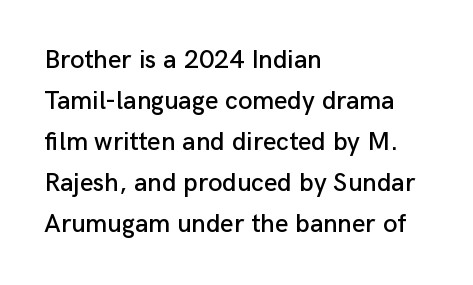
The image shows 26 px text type, upright; set left-aligned, normal line spacing (1.58x), normal letter spacing, not underlined.
